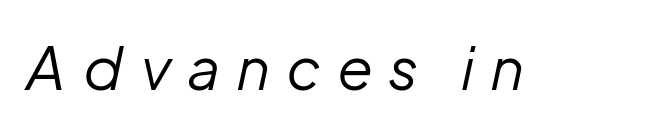
Is this a fixed-width face? No — the glyphs have proportional, varying widths. These lines have a slow, spaced-out rhythm from letter to letter. The weight tops out at a normal text grade. The zone under the glyphs is completely vacant. The passage shown leans; its letterforms are oblique.
